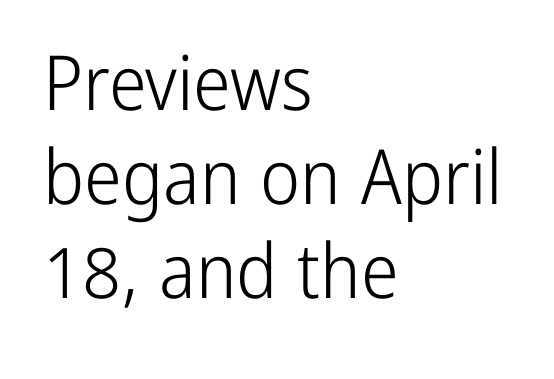
Spacing verdict: proportional, widths tailored to each character. The passage is arranged the way most books set body copy — flush left. The designer went with a sans here, leaving each stem footless. Posture: upright roman. Summary of weight: not heavy and not bold.
